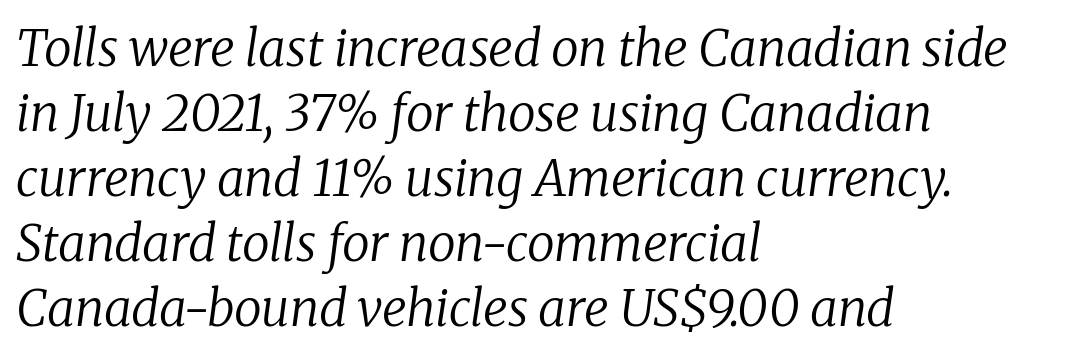
The image shows 50 px regular-weight serif type, italic (leaning right); set left-aligned, normal line spacing (1.3x), normal letter spacing, not underlined; low stroke contrast and a medium x-height.
